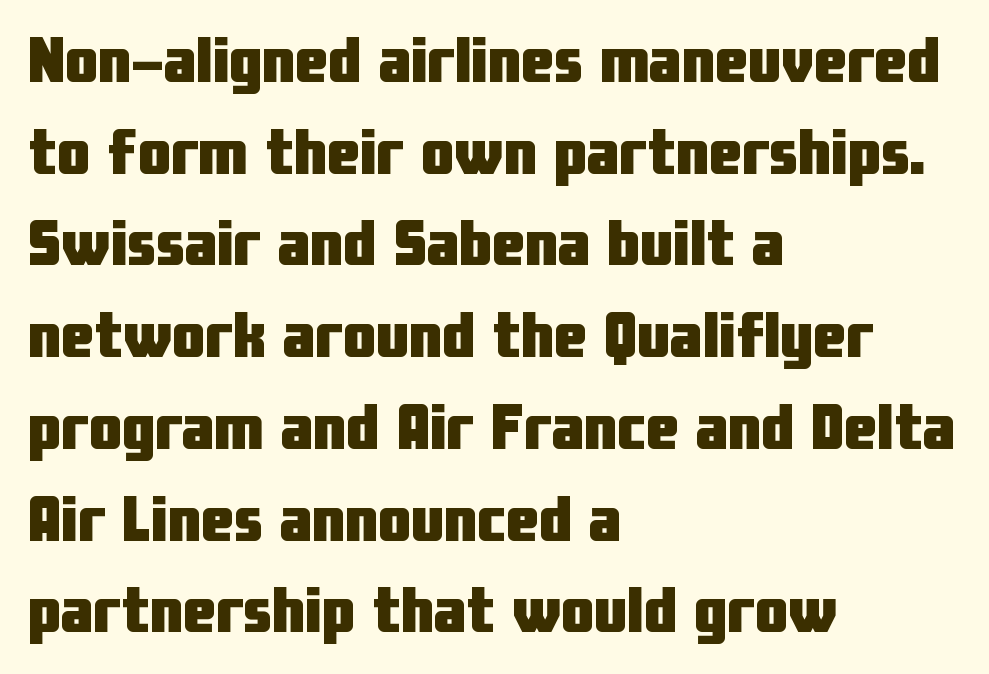
{"serif": "no", "italic": "no", "bold": "yes", "weight": "heavy", "width": "condensed", "stroke_contrast": "low", "x_height": "medium", "monospaced": "no", "underline": "no", "align": "left", "line_spacing": "normal", "line_spacing_ratio": 1.39, "letter_spacing": "normal", "letter_spacing_em": 0.0, "glyph_px": 66}
